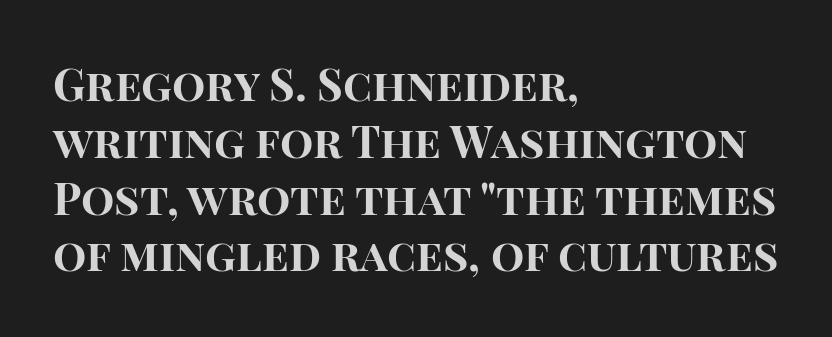
The image shows 44 px bold sans-serif type, upright; set left-aligned, normal line spacing (1.29x), normal letter spacing, not underlined; high stroke contrast and a large x-height.
